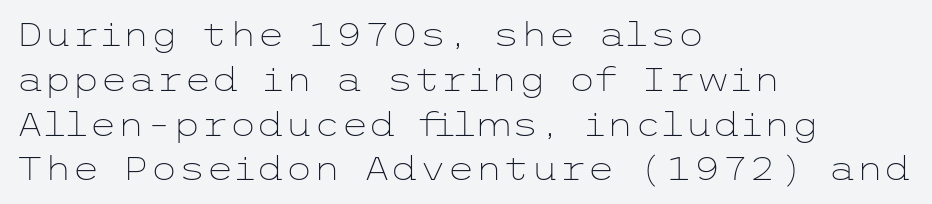
Q: Is the text bold? A: No.
Q: Is the text italic (slanted)? A: No, it is upright.
Q: Is the typeface a serif or a sans-serif typeface? A: Sans-serif.
Q: Is the text underlined? A: No.
Q: How is the paragraph aligned? A: Left-aligned.
Q: Is the spacing between letters normal or unusually wide? A: Normal.
Q: Is the spacing between lines tight, normal or loose? A: Normal.
Q: Width (condensed, normal, or wide)? A: Wide.
Q: Stroke contrast? A: Low.
Q: x-height? A: Medium.
